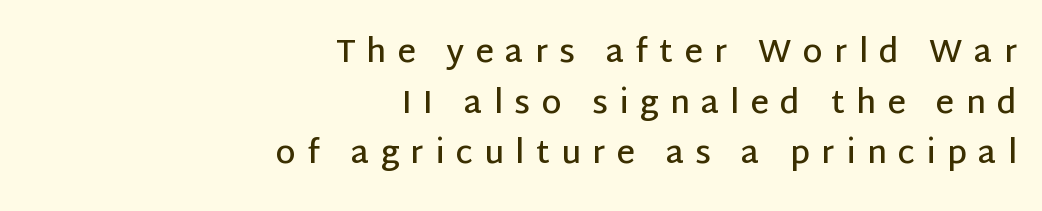
{"serif": "no", "italic": "no", "bold": "semi", "weight": "semibold", "width": "normal", "stroke_contrast": "low", "x_height": "large", "monospaced": "no", "underline": "no", "align": "right", "line_spacing": "normal", "line_spacing_ratio": 1.58, "letter_spacing": "wide", "letter_spacing_em": 0.35, "glyph_px": 32}
